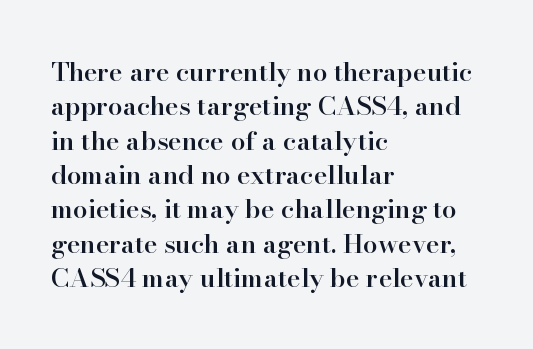
{"italic": "no", "bold": "semi", "underline": "no", "align": "left", "line_spacing": "normal", "line_spacing_ratio": 1.32, "letter_spacing": "normal", "letter_spacing_em": 0.0, "glyph_px": 26}
